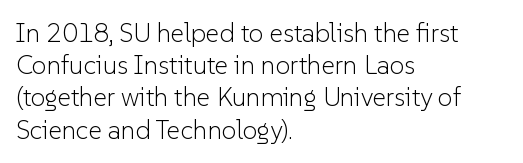
No letter is thick-stroked: the sample isn't bold. The lettering stays uniformly vertical, giving the passage a roman look. This sample uses plain, unmodified letter spacing. These lines stack with their left ends in a neat column. The gap between lines stays unmarked.
